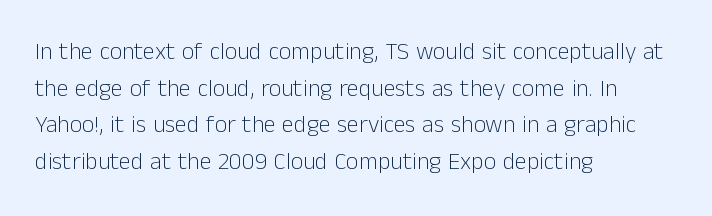
Standard letterfit; no display-style spreading of the glyphs. No chunkiness to these letters — they're not bold. This is roman type, the default non-slanted kind. Does the copy run flush right? No — it runs flush left.
